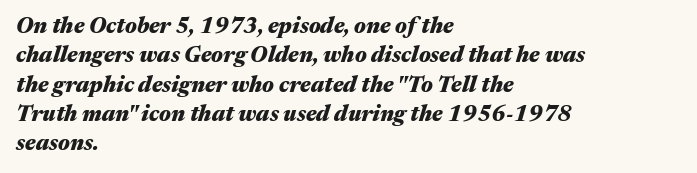
Look at the stroke-to-counter ratio: heavy, a bold. These lines keep a tight, regular rhythm from letter to letter. Underline: absent. Horizontally, the lines are justified to the leading edge only.
